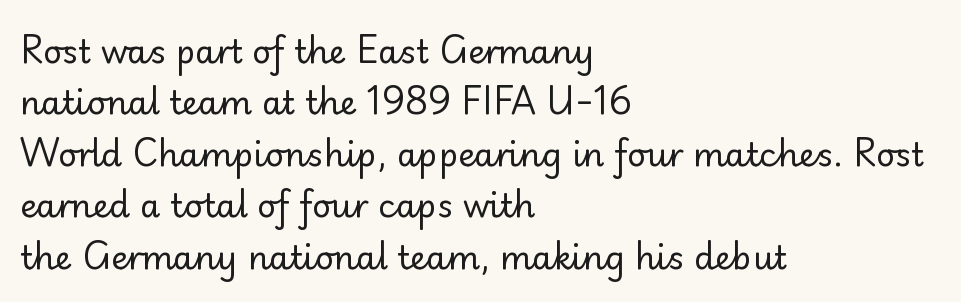
All the whitespace from short lines collects on the right. This rendering leaves character spacing at its baseline value. Is this a sans? Yes — the strokes have no serifs. Counters stay open thanks to moderate or lighter strokes.
